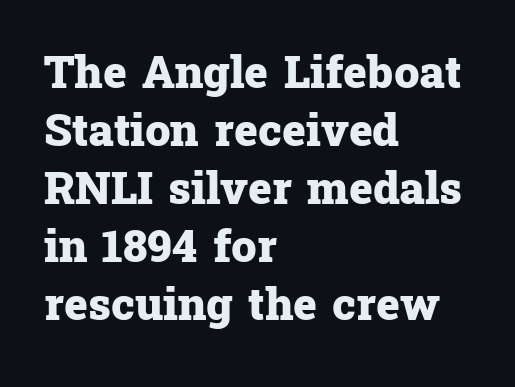
The image shows 45 px heavy serif type, upright; set left-aligned, normal line spacing (1.29x), normal letter spacing, not underlined; low stroke contrast and a medium x-height.
